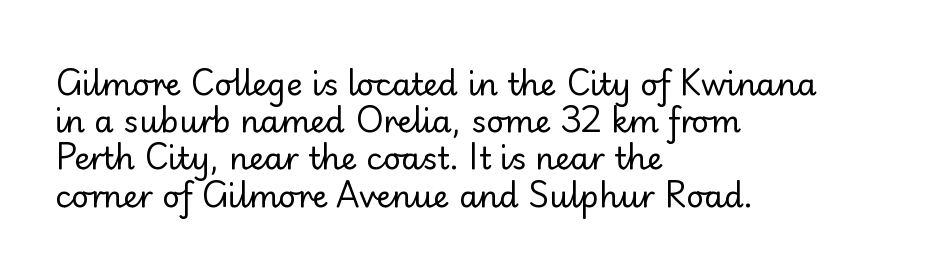
The image shows 31 px regular-weight sans-serif type, upright; set left-aligned, line spacing 1.2x, normal letter spacing, not underlined; low stroke contrast and a small x-height.
